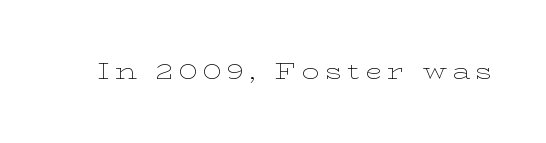
Q: Is the text bold? A: No.
Q: Is the text italic (slanted)? A: No, it is upright.
Q: Is the text underlined? A: No.
Q: Is the spacing between letters normal or unusually wide? A: Unusually wide.
